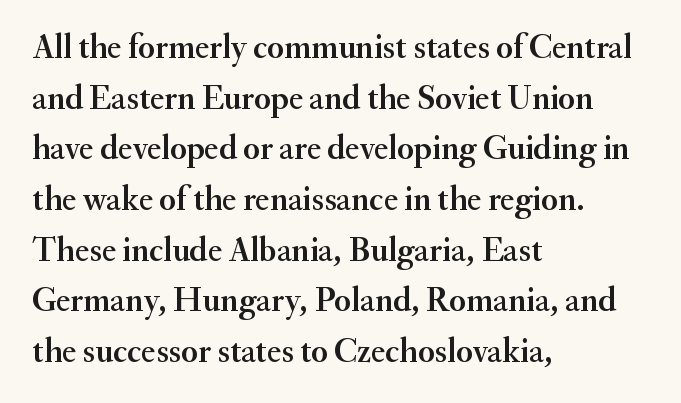
The image shows 34 px serif type, upright; set left-aligned, normal line spacing (1.49x), normal letter spacing, not underlined; medium stroke contrast and a small x-height.
